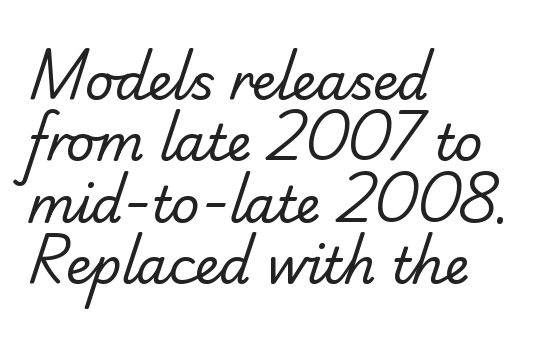
The image shows 50 px regular-weight sans-serif type; set left-aligned, line spacing 1.23x, normal letter spacing, not underlined; low stroke contrast and a small x-height.
